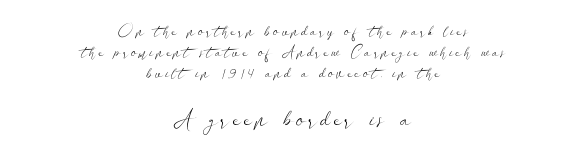
{"bold": "no", "underline": "no", "align": "center", "line_spacing": "normal", "line_spacing_ratio": 1.32, "larger_block": "second", "size_ratio": 1.5, "glyph_px": 24}
